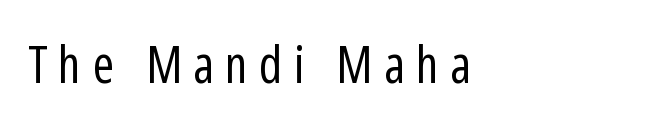
Q: Is the text bold? A: No.
Q: Is the text italic (slanted)? A: No, it is upright.
Q: Is the typeface a serif or a sans-serif typeface? A: Sans-serif.
Q: Is the text underlined? A: No.
Q: How is the paragraph aligned? A: Left-aligned.
Q: Is the spacing between letters normal or unusually wide? A: Unusually wide.
Q: Width (condensed, normal, or wide)? A: Condensed.
Q: Stroke contrast? A: Low.
Q: x-height? A: Medium.
Q: Monospaced? A: No.
